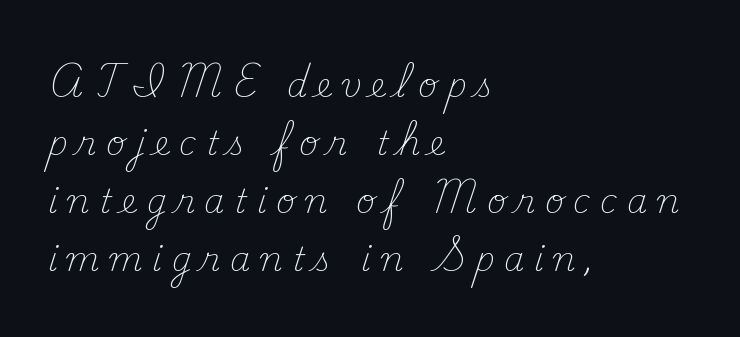
The image shows 33 px light serif type; set left-aligned, line spacing 1.76x, unusually wide letter spacing (+0.29 em), not underlined; medium stroke contrast and a small x-height.
